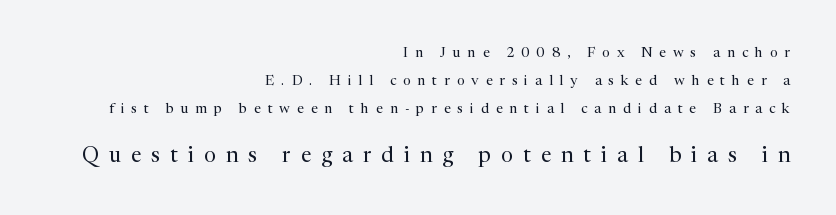
The image shows 21 px text type, upright; set right-aligned, loose line spacing (1.99x), unusually wide letter spacing (+0.49 em), not underlined; the second (bottom) block is 1.5x larger.
